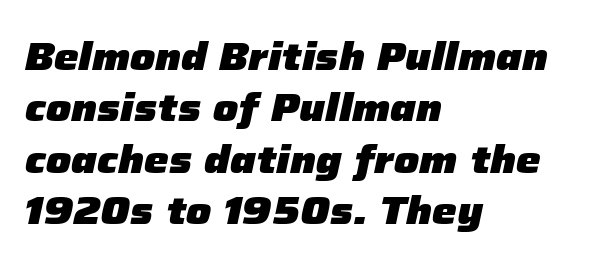
Q: Is the text bold? A: Yes.
Q: Is the text italic (slanted)? A: Yes, it leans right by about 12 degrees.
Q: Is the text underlined? A: No.
Q: How is the paragraph aligned? A: Left-aligned.
Q: Is the spacing between letters normal or unusually wide? A: Normal.
Q: Is the spacing between lines tight, normal or loose? A: Normal.
Q: Width (condensed, normal, or wide)? A: Normal.
Q: Stroke contrast? A: Low.
Q: x-height? A: Medium.
Q: Monospaced? A: No.
